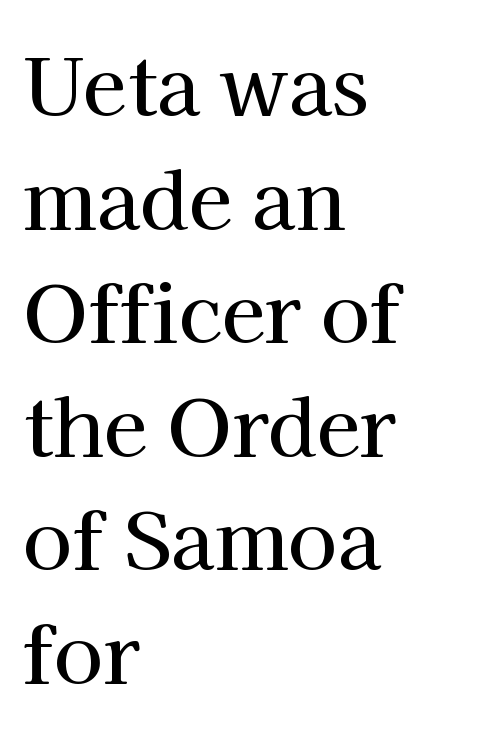
Q: Is the text italic (slanted)? A: No, it is upright.
Q: Is the typeface a serif or a sans-serif typeface? A: Serif.
Q: Is the text underlined? A: No.
Q: How is the paragraph aligned? A: Left-aligned.
Q: Is the spacing between letters normal or unusually wide? A: Normal.
Q: Is the spacing between lines tight, normal or loose? A: Normal.
Q: Width (condensed, normal, or wide)? A: Normal.
Q: Stroke contrast? A: High.
Q: x-height? A: Medium.
Q: Monospaced? A: No.
